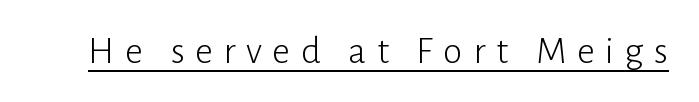
Q: Is the text bold? A: No.
Q: Is the text italic (slanted)? A: No, it is upright.
Q: Is the typeface a serif or a sans-serif typeface? A: Sans-serif.
Q: Is the text underlined? A: Yes.
Q: Is the spacing between letters normal or unusually wide? A: Unusually wide.
Q: Width (condensed, normal, or wide)? A: Normal.
Q: Stroke contrast? A: Low.
Q: x-height? A: Medium.
Q: Monospaced? A: No.
